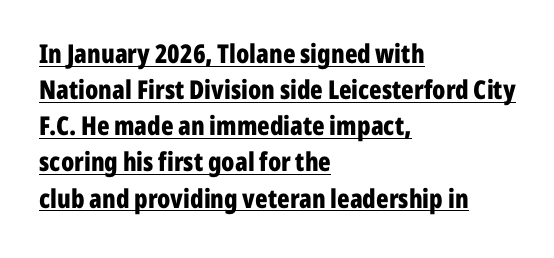
{"italic": "no", "bold": "yes", "underline": "yes", "align": "left", "line_spacing": "normal", "line_spacing_ratio": 1.39, "letter_spacing": "normal", "letter_spacing_em": 0.0, "glyph_px": 26}
